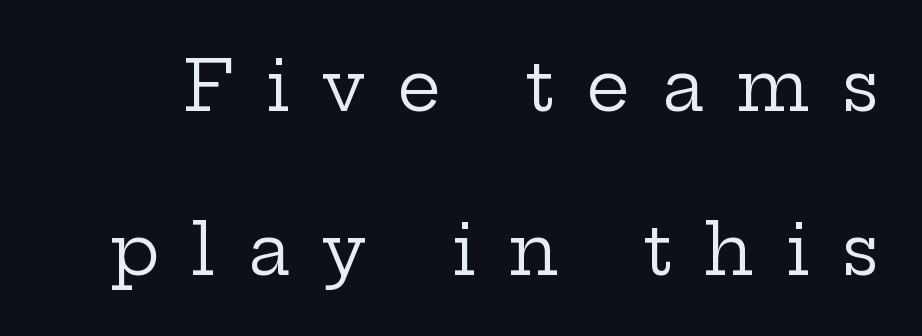
Q: Is the text bold? A: No.
Q: Is the text italic (slanted)? A: No, it is upright.
Q: Is the typeface a serif or a sans-serif typeface? A: Serif.
Q: Is the text underlined? A: No.
Q: Is the spacing between letters normal or unusually wide? A: Unusually wide.
Q: Is the spacing between lines tight, normal or loose? A: Loose.
Q: Width (condensed, normal, or wide)? A: Wide.
Q: Stroke contrast? A: Low.
Q: x-height? A: Medium.
Q: Monospaced? A: No.
